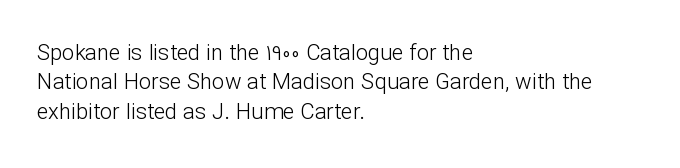
{"italic": "no", "bold": "no", "underline": "no", "align": "left", "line_spacing": "normal", "line_spacing_ratio": 1.34, "letter_spacing": "normal", "letter_spacing_em": 0.0, "glyph_px": 22}
